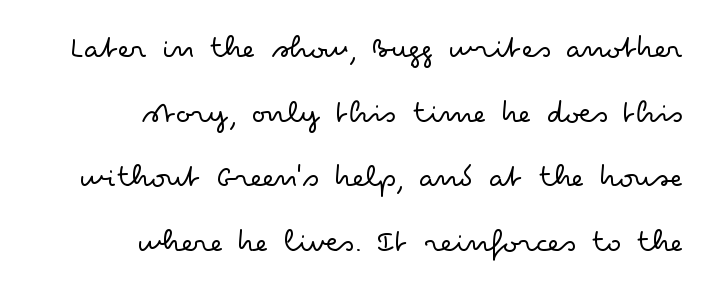
Q: Is the text bold? A: No.
Q: Is the text italic (slanted)? A: No, it is upright.
Q: Is the typeface a serif or a sans-serif typeface? A: Sans-serif.
Q: Is the text underlined? A: No.
Q: How is the paragraph aligned? A: Right-aligned.
Q: Is the spacing between letters normal or unusually wide? A: Normal.
Q: Is the spacing between lines tight, normal or loose? A: Loose.
Q: Width (condensed, normal, or wide)? A: Wide.
Q: Stroke contrast? A: Low.
Q: x-height? A: Small.
Q: Monospaced? A: No.
